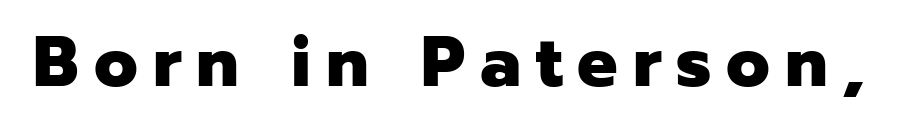
Q: Is the text bold? A: Yes.
Q: Is the text italic (slanted)? A: No, it is upright.
Q: Is the typeface a serif or a sans-serif typeface? A: Sans-serif.
Q: Is the text underlined? A: No.
Q: Is the spacing between letters normal or unusually wide? A: Unusually wide.
Q: Width (condensed, normal, or wide)? A: Normal.
Q: Stroke contrast? A: Low.
Q: x-height? A: Medium.
Q: Monospaced? A: No.
